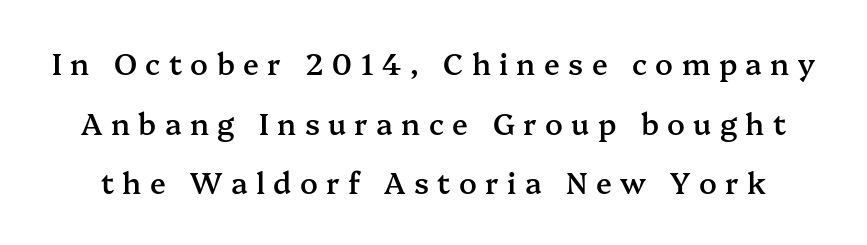
The image shows 29 px semibold serif type, upright; set loose line spacing (2.06x), unusually wide letter spacing (+0.29 em), not underlined; medium stroke contrast and a medium x-height.
